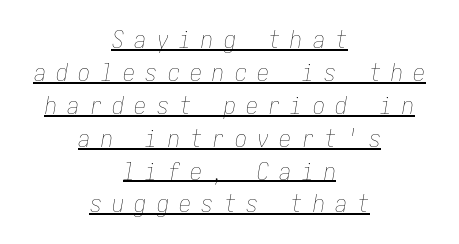
The image shows 24 px text type, italic (leaning right); set centered, normal line spacing (1.37x), unusually wide letter spacing (+0.43 em), underlined.
